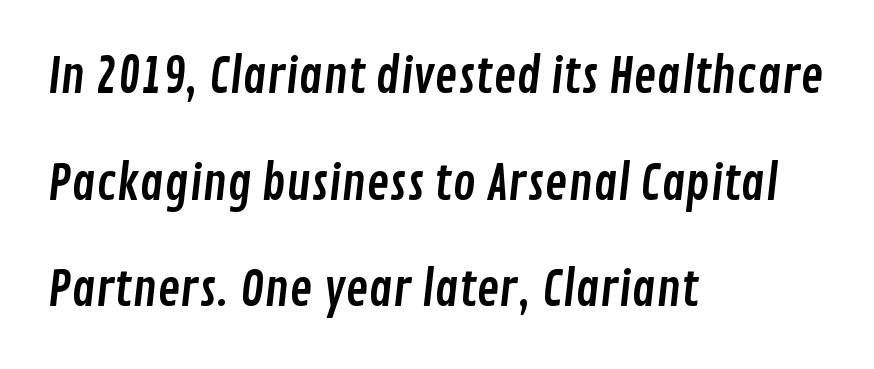
{"serif": "no", "width": "condensed", "stroke_contrast": "low", "x_height": "medium", "monospaced": "no", "underline": "no", "align": "left", "line_spacing": "loose", "line_spacing_ratio": 2.22, "letter_spacing": "normal", "letter_spacing_em": 0.0, "glyph_px": 48}
